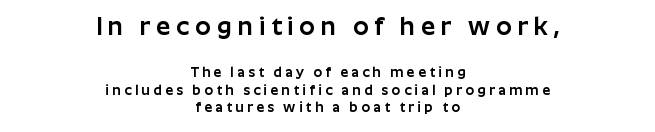
{"italic": "no", "underline": "no", "align": "center", "line_spacing_ratio": 1.22, "letter_spacing": "wide", "letter_spacing_em": 0.23, "larger_block": "first", "size_ratio": 1.79, "glyph_px": 25}
